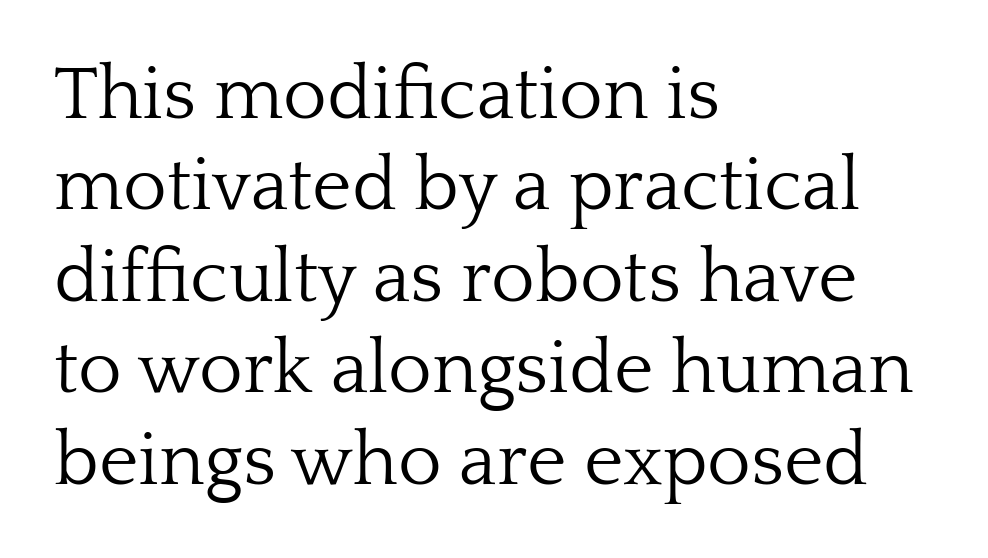
The image shows 75 px light serif type, upright; set left-aligned, line spacing 1.22x, normal letter spacing, not underlined; low stroke contrast and a medium x-height.
